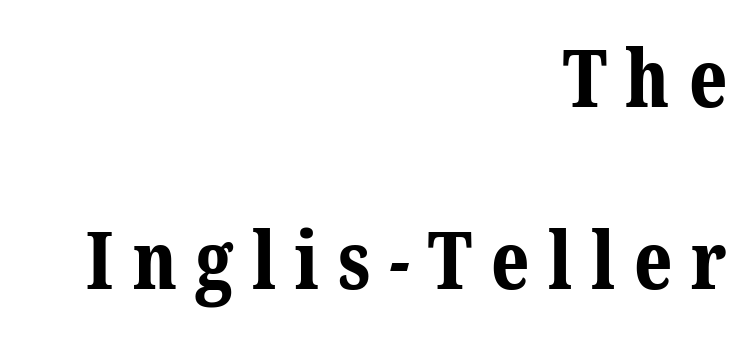
Q: Is the text bold? A: Yes.
Q: Is the typeface a serif or a sans-serif typeface? A: Serif.
Q: Is the text underlined? A: No.
Q: How is the paragraph aligned? A: Right-aligned.
Q: Is the spacing between letters normal or unusually wide? A: Unusually wide.
Q: Is the spacing between lines tight, normal or loose? A: Loose.
Q: Width (condensed, normal, or wide)? A: Normal.
Q: Stroke contrast? A: Medium.
Q: x-height? A: Medium.
Q: Monospaced? A: No.
